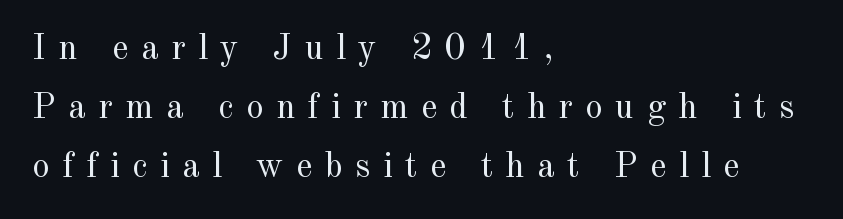
The image shows 35 px regular-weight serif type, upright; set left-aligned, normal line spacing (1.69x), unusually wide letter spacing (+0.36 em), not underlined; a small x-height.
